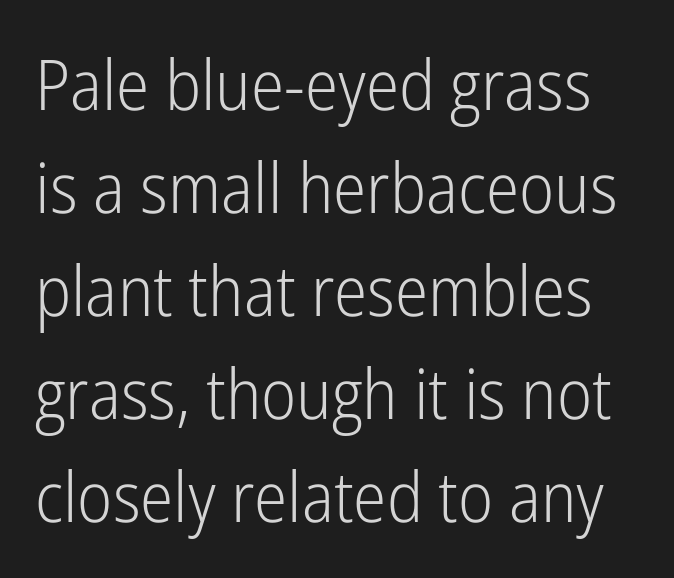
This is not heavy type; no bold has been used. Note the varied advance widths — an 'i' is clearly narrower than an 'm'. Regarding leading, the lines here are spaced in the standard way. Clear beneath every line of the passage.
